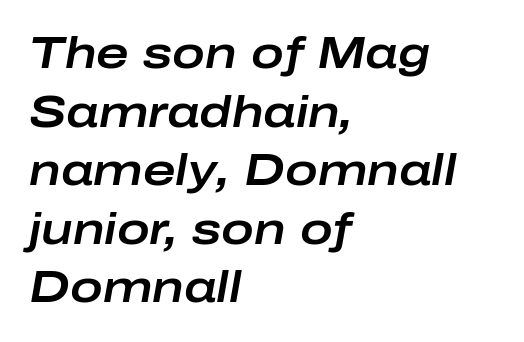
Q: Is the text italic (slanted)? A: Yes, it leans right by about 10 degrees.
Q: Is the text underlined? A: No.
Q: How is the paragraph aligned? A: Left-aligned.
Q: Is the spacing between letters normal or unusually wide? A: Normal.
Q: Is the spacing between lines tight, normal or loose? A: Normal.
Q: Width (condensed, normal, or wide)? A: Wide.
Q: Stroke contrast? A: Low.
Q: x-height? A: Medium.
Q: Monospaced? A: No.
